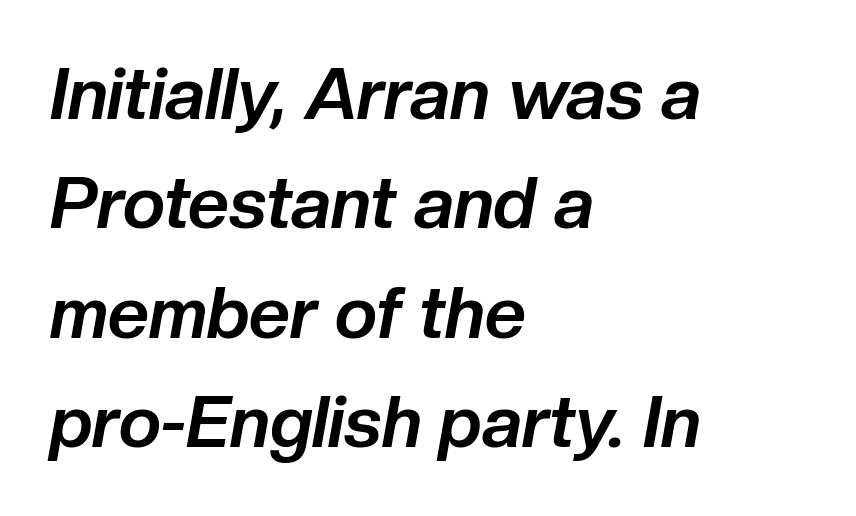
Q: Is the text bold? A: Yes.
Q: Is the text italic (slanted)? A: Yes, it leans right by about 10 degrees.
Q: Is the text underlined? A: No.
Q: How is the paragraph aligned? A: Left-aligned.
Q: Is the spacing between letters normal or unusually wide? A: Normal.
Q: Is the spacing between lines tight, normal or loose? A: Normal.
Q: Width (condensed, normal, or wide)? A: Normal.
Q: Stroke contrast? A: Low.
Q: x-height? A: Medium.
Q: Monospaced? A: No.
